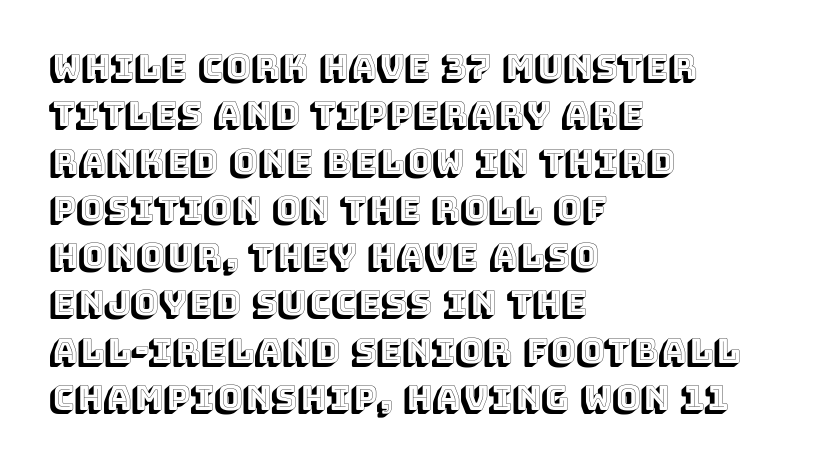
Q: Is the text italic (slanted)? A: No, it is upright.
Q: Is the text underlined? A: No.
Q: How is the paragraph aligned? A: Left-aligned.
Q: Is the spacing between letters normal or unusually wide? A: Normal.
Q: Is the spacing between lines tight, normal or loose? A: Normal.
Q: Width (condensed, normal, or wide)? A: Normal.
Q: x-height? A: Large.
Q: Monospaced? A: No.
